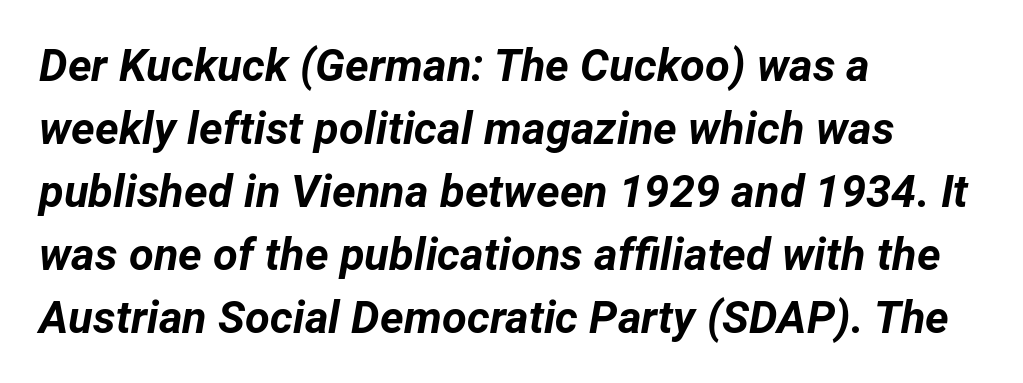
In terms of leading, this rendering sits right in the middle. This sample has the flowing, uneven cadence of proportional lettering. Left-aligned paragraph, ragged on the right. The baseline area is clear. Plenty of ink on the page — the face is bold. The letters sit at their default tracking, neither squeezed nor spread.
